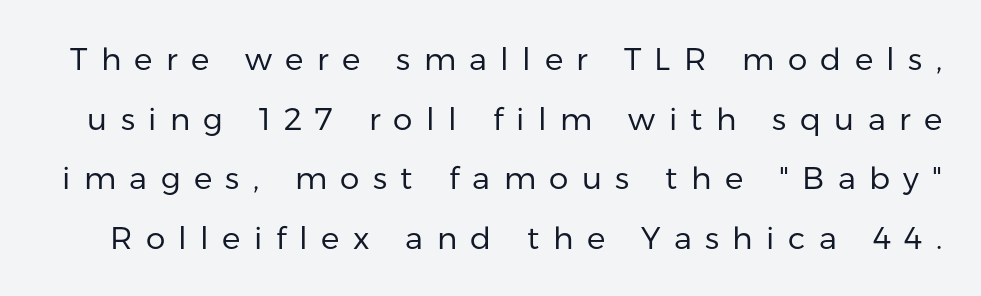
{"serif": "no", "italic": "no", "bold": "no", "weight": "regular", "width": "normal", "stroke_contrast": "low", "x_height": "medium", "monospaced": "no", "underline": "no", "line_spacing": "loose", "line_spacing_ratio": 1.92, "letter_spacing": "wide", "letter_spacing_em": 0.43, "glyph_px": 31}
